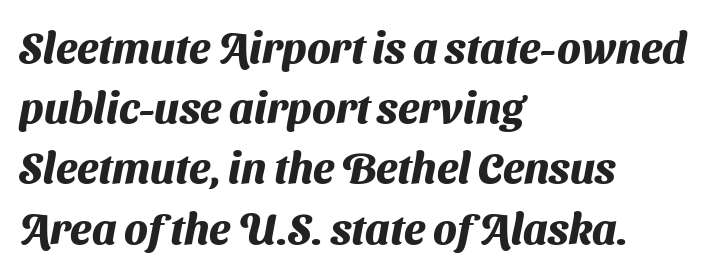
{"serif": "no", "bold": "yes", "weight": "heavy", "width": "normal", "stroke_contrast": "medium", "x_height": "medium", "monospaced": "no", "underline": "no", "align": "left", "line_spacing": "normal", "line_spacing_ratio": 1.4, "letter_spacing": "normal", "letter_spacing_em": 0.0, "glyph_px": 43}
